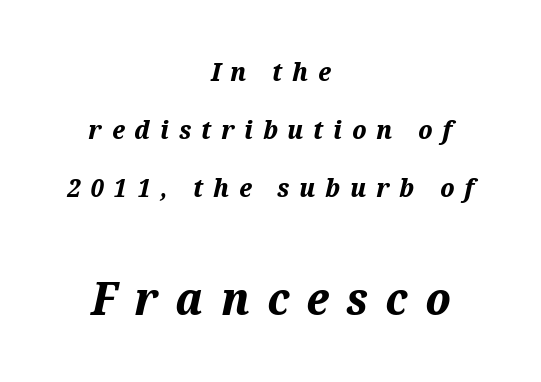
Q: Is the text bold? A: Yes.
Q: Is the text italic (slanted)? A: Yes, it leans right by about 12 degrees.
Q: Is the text underlined? A: No.
Q: How is the paragraph aligned? A: Centered.
Q: Is the spacing between letters normal or unusually wide? A: Unusually wide.
Q: Is the spacing between lines tight, normal or loose? A: Loose.
Q: Which block of text is set in a larger size, the first (top) or the second (bottom)? A: The second (bottom) one.
Q: Width (condensed, normal, or wide)? A: Normal.
Q: Stroke contrast? A: Medium.
Q: x-height? A: Medium.
Q: Monospaced? A: No.
